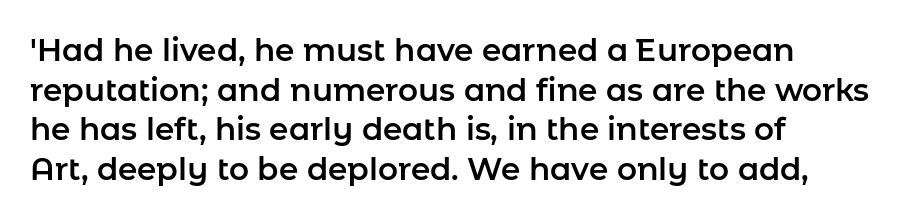
The image shows 31 px sans-serif type, upright; set left-aligned, normal line spacing (1.28x), normal letter spacing, not underlined; low stroke contrast and a medium x-height.
